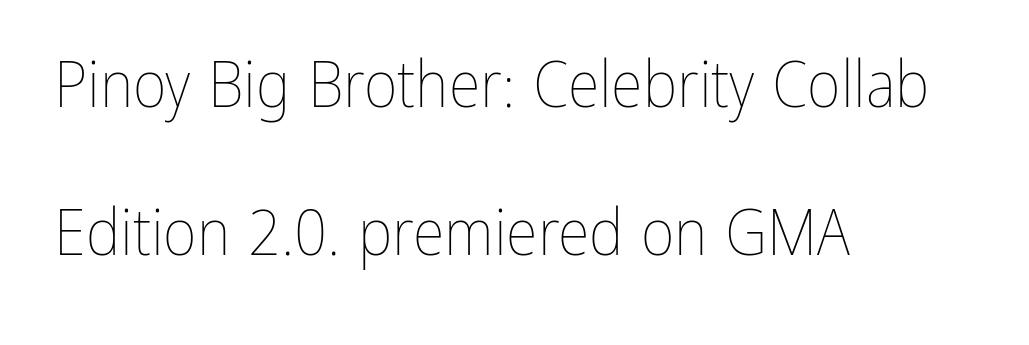
Q: Is the text bold? A: No.
Q: Is the text italic (slanted)? A: No, it is upright.
Q: Is the text underlined? A: No.
Q: How is the paragraph aligned? A: Left-aligned.
Q: Is the spacing between letters normal or unusually wide? A: Normal.
Q: Is the spacing between lines tight, normal or loose? A: Loose.
Q: Width (condensed, normal, or wide)? A: Condensed.
Q: Stroke contrast? A: Low.
Q: x-height? A: Medium.
Q: Monospaced? A: No.
